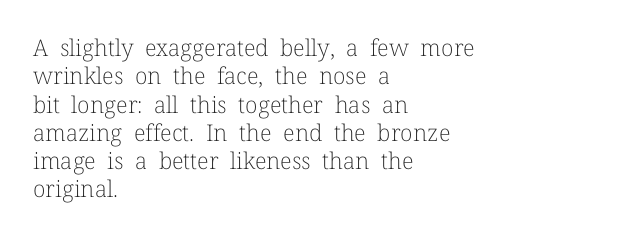
{"italic": "no", "bold": "no", "underline": "no", "align": "left", "line_spacing_ratio": 1.23, "letter_spacing": "normal", "letter_spacing_em": 0.0, "glyph_px": 23}
